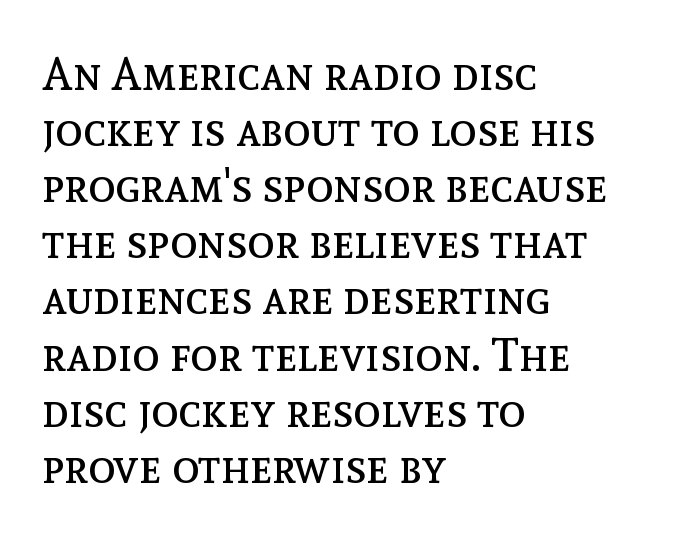
{"italic": "no", "bold": "no", "weight": "regular", "width": "normal", "x_height": "medium", "monospaced": "no", "underline": "no", "align": "left", "line_spacing_ratio": 1.22, "letter_spacing": "normal", "letter_spacing_em": 0.0, "glyph_px": 46}
